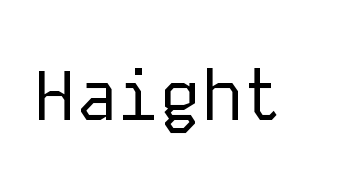
Honestly, the letter spacing is just normal — you wouldn't notice it. Bare-footed words on every line. Note: no serifs on the glyphs. Is there any slant? The stems are plumb. These lines are rendered in a fixed-pitch font.
